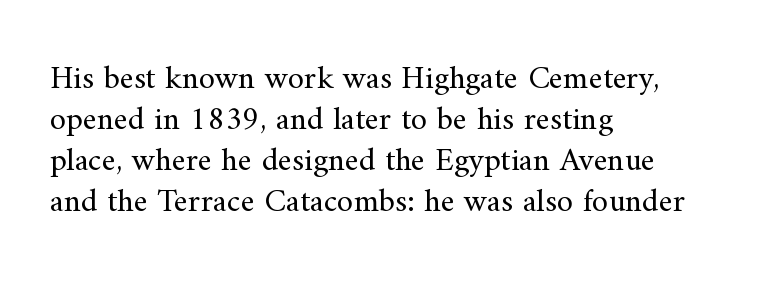
The image shows 33 px regular-weight serif type, upright; set left-aligned, line spacing 1.24x, normal letter spacing, not underlined; medium stroke contrast and a small x-height.
